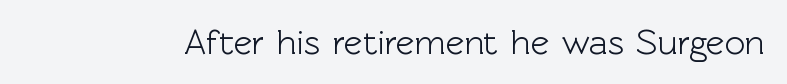
Q: Is the text italic (slanted)? A: No, it is upright.
Q: Is the typeface a serif or a sans-serif typeface? A: Sans-serif.
Q: Is the text underlined? A: No.
Q: Is the spacing between letters normal or unusually wide? A: Normal.
Q: Width (condensed, normal, or wide)? A: Normal.
Q: x-height? A: Medium.
Q: Monospaced? A: No.
